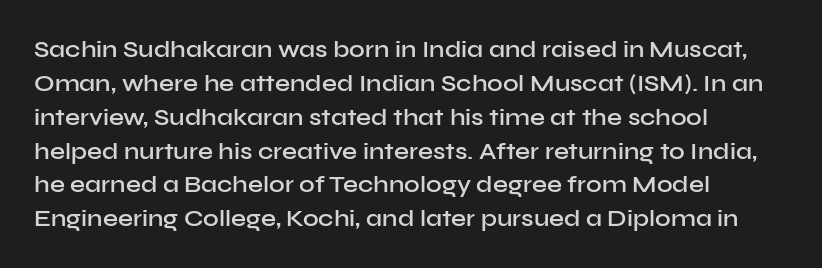
The image shows 24 px text type, upright; set left-aligned, normal line spacing (1.41x), normal letter spacing, not underlined.
